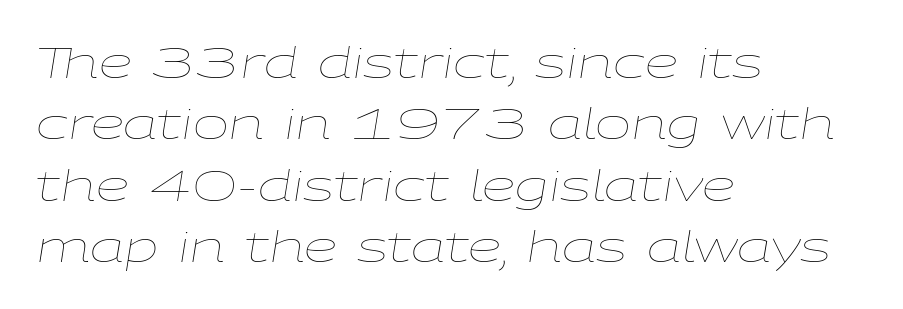
Q: Is the text bold? A: No.
Q: Is the text italic (slanted)? A: Yes, it leans right by about 9 degrees.
Q: Is the text underlined? A: No.
Q: How is the paragraph aligned? A: Left-aligned.
Q: Is the spacing between letters normal or unusually wide? A: Normal.
Q: Is the spacing between lines tight, normal or loose? A: Normal.
Q: Width (condensed, normal, or wide)? A: Wide.
Q: Stroke contrast? A: Low.
Q: x-height? A: Medium.
Q: Monospaced? A: No.
